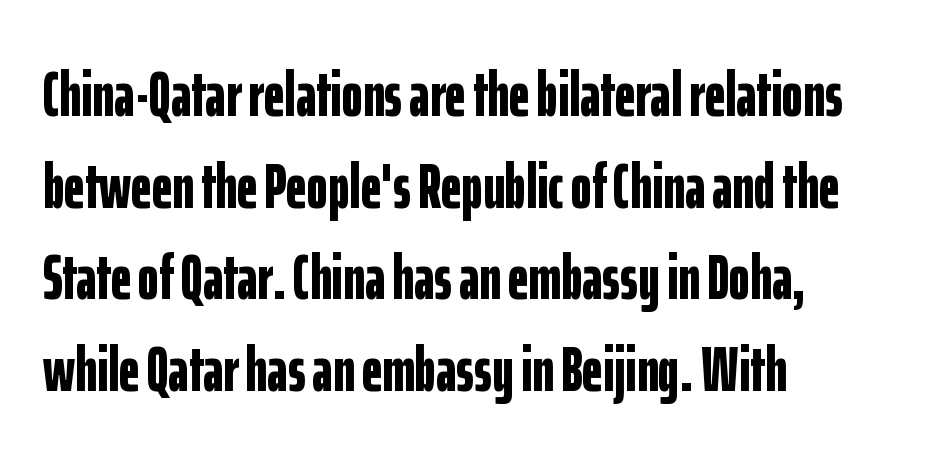
Bold? Absolutely — the strokes are thick and heavy. Vertical spacing — default. This rendering leaves character spacing at its baseline value. Serif or sans? Sans — the stroke terminals are bare. Do the characters align in a grid? No, the font is proportional.
